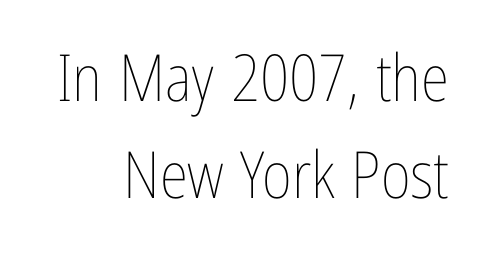
Italic? Not at all — the glyphs are vertical. Bold? No — there's no thickening of the strokes. Caption: standard tracking, unaltered. Evenly set lines give the paragraph a standard silhouette. Every row of glyphs terminates at an identical x-position on the right. Check under the words: just untouched page.
